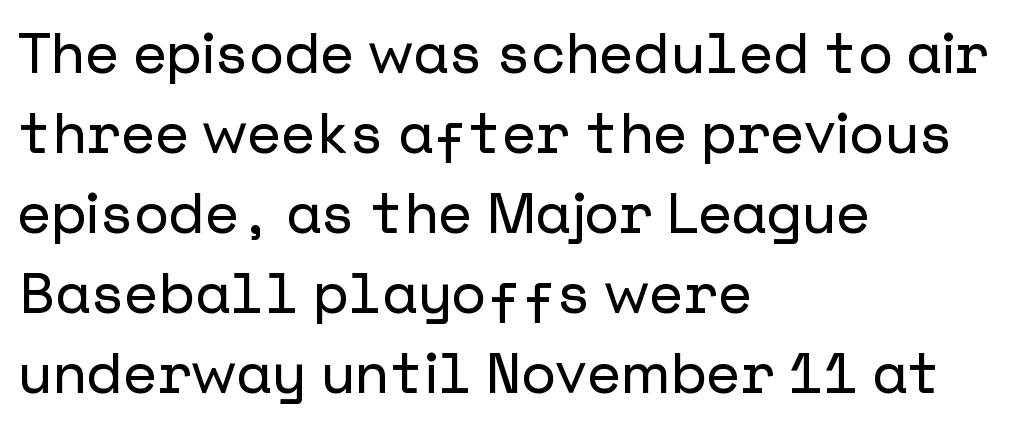
These lines were composed using upright roman letters. Horizontal bands of white between lines are of average thickness. Nobody touched the tracking dial on this one. Glance below the letters and you will spot only blank space. Reading down the block, your eye returns to a fixed left position each line.
